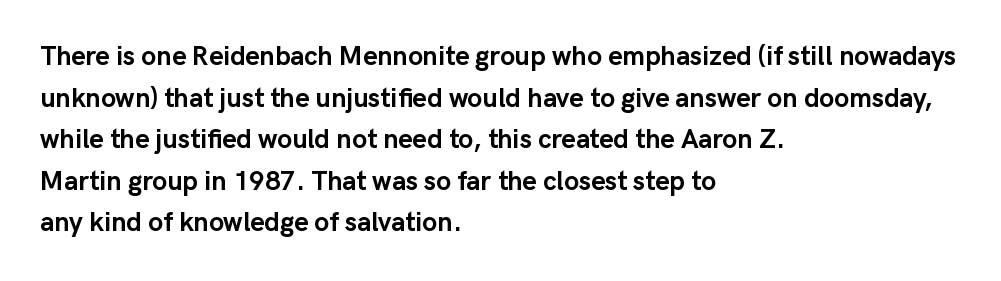
This sample keeps an unexceptional amount of space between lines. Which margin do the lines hug? The left one — the right edge is uneven. The specimen omits any rule beneath the text block's lines. Students, note that the glyphs here touch the page at normal intervals. This is heavy type, rendered in bold.
